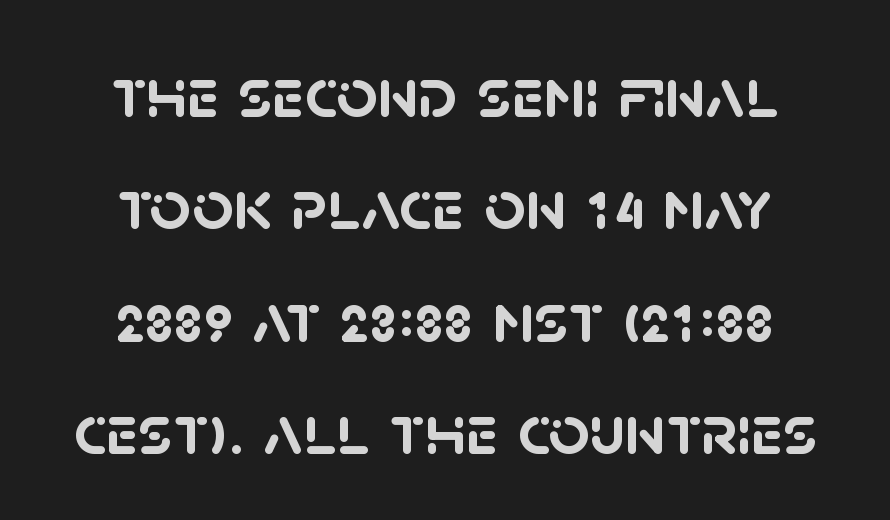
Q: Is the text bold? A: Yes.
Q: Is the typeface a serif or a sans-serif typeface? A: Sans-serif.
Q: Is the text underlined? A: No.
Q: How is the paragraph aligned? A: Centered.
Q: Is the spacing between letters normal or unusually wide? A: Normal.
Q: Is the spacing between lines tight, normal or loose? A: Normal.
Q: Width (condensed, normal, or wide)? A: Normal.
Q: Stroke contrast? A: Low.
Q: x-height? A: Large.
Q: Monospaced? A: No.
